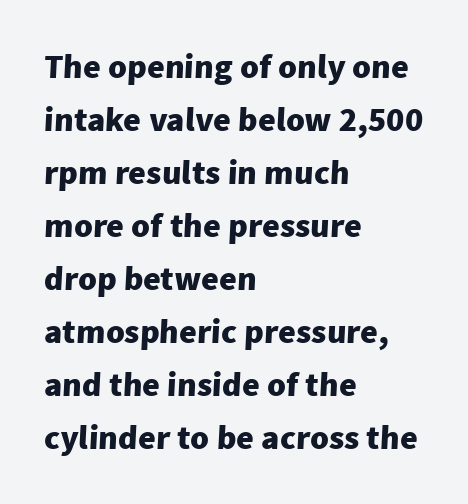
The image shows 34 px heavy sans-serif type; set left-aligned, normal line spacing (1.56x), normal letter spacing, not underlined; low stroke contrast and a medium x-height.
